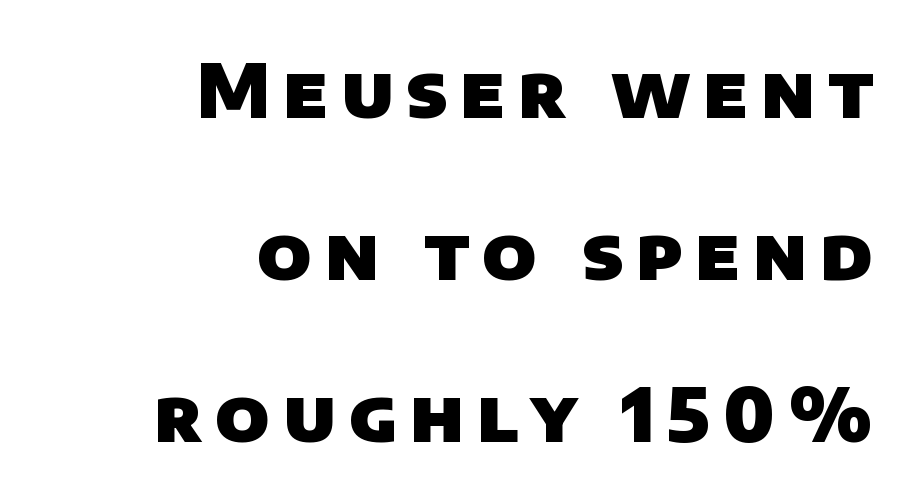
The image shows 75 px heavy sans-serif type; set right-aligned, loose line spacing (2.16x), not underlined; low stroke contrast and a large x-height.
